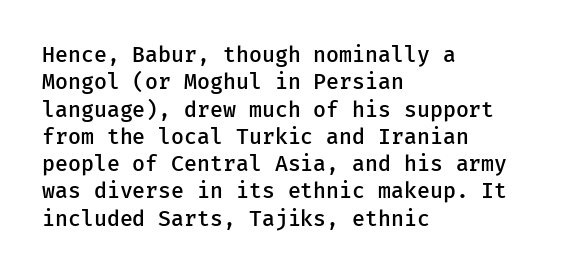
The image shows 21 px text type, upright; set left-aligned, normal line spacing (1.3x), normal letter spacing, not underlined.
